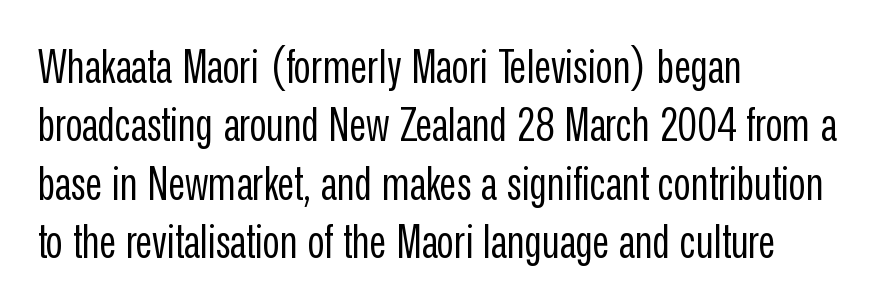
{"serif": "no", "italic": "no", "bold": "no", "weight": "regular", "width": "condensed", "stroke_contrast": "low", "x_height": "medium", "monospaced": "no", "underline": "no", "align": "left", "line_spacing": "normal", "line_spacing_ratio": 1.27, "letter_spacing": "normal", "letter_spacing_em": 0.0, "glyph_px": 46}
